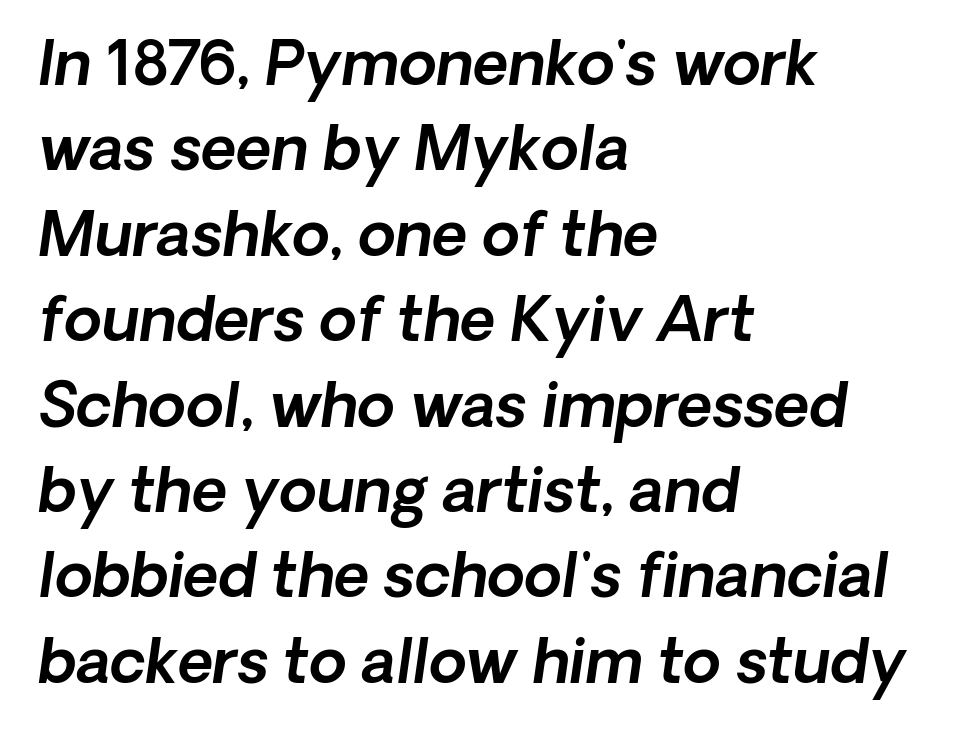
Q: Is the text italic (slanted)? A: Yes, it leans right by about 8 degrees.
Q: Is the text underlined? A: No.
Q: How is the paragraph aligned? A: Left-aligned.
Q: Is the spacing between letters normal or unusually wide? A: Normal.
Q: Is the spacing between lines tight, normal or loose? A: Normal.
Q: Width (condensed, normal, or wide)? A: Normal.
Q: x-height? A: Medium.
Q: Monospaced? A: No.
